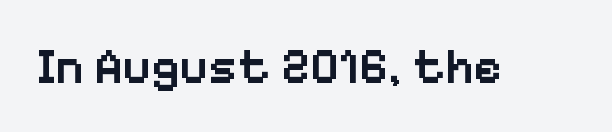
{"serif": "no", "italic": "no", "bold": "semi", "weight": "semibold", "width": "normal", "stroke_contrast": "low", "x_height": "medium", "monospaced": "no", "underline": "no", "letter_spacing": "normal", "letter_spacing_em": 0.0, "glyph_px": 49}
